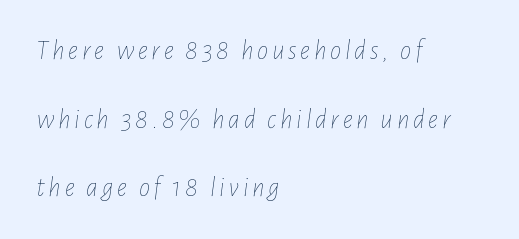
Here the designer chose a conventional face with non-uniform glyph widths. A classic flush-left, rag-right setting is used for this passage. Weight: regular or lighter. These lines were composed using italics.
